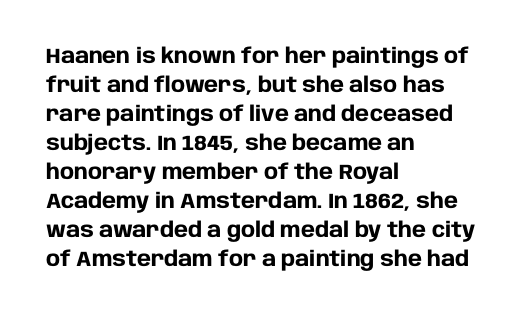
Q: Is the text bold? A: Yes.
Q: Is the text italic (slanted)? A: No, it is upright.
Q: Is the text underlined? A: No.
Q: How is the paragraph aligned? A: Left-aligned.
Q: Is the spacing between letters normal or unusually wide? A: Normal.
Q: Is the spacing between lines tight, normal or loose? A: Normal.
